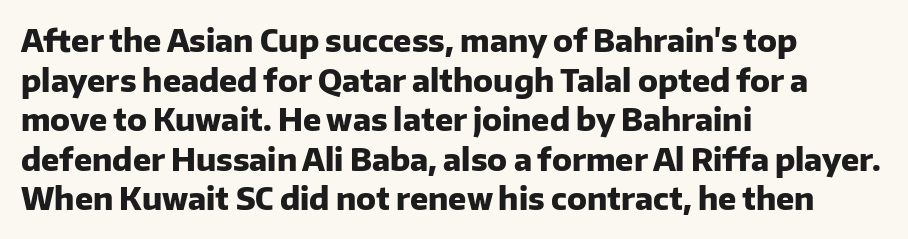
{"serif": "no", "italic": "no", "bold": "yes", "weight": "heavy", "width": "normal", "stroke_contrast": "low", "x_height": "medium", "monospaced": "no", "underline": "no", "align": "left", "line_spacing": "normal", "line_spacing_ratio": 1.32, "letter_spacing": "normal", "letter_spacing_em": 0.0, "glyph_px": 30}
